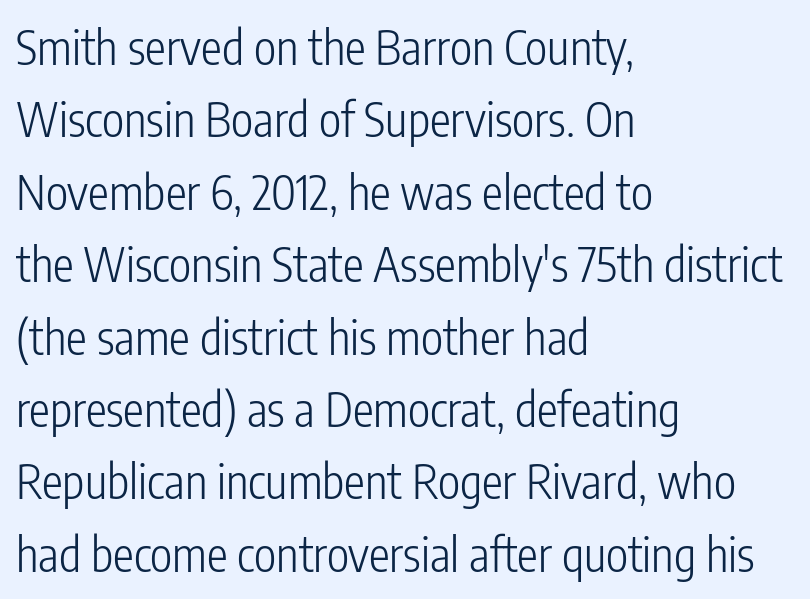
Q: Is the text bold? A: No.
Q: Is the text italic (slanted)? A: No, it is upright.
Q: Is the typeface a serif or a sans-serif typeface? A: Sans-serif.
Q: Is the text underlined? A: No.
Q: How is the paragraph aligned? A: Left-aligned.
Q: Is the spacing between letters normal or unusually wide? A: Normal.
Q: Is the spacing between lines tight, normal or loose? A: Normal.
Q: Width (condensed, normal, or wide)? A: Condensed.
Q: Stroke contrast? A: Low.
Q: x-height? A: Medium.
Q: Monospaced? A: No.
